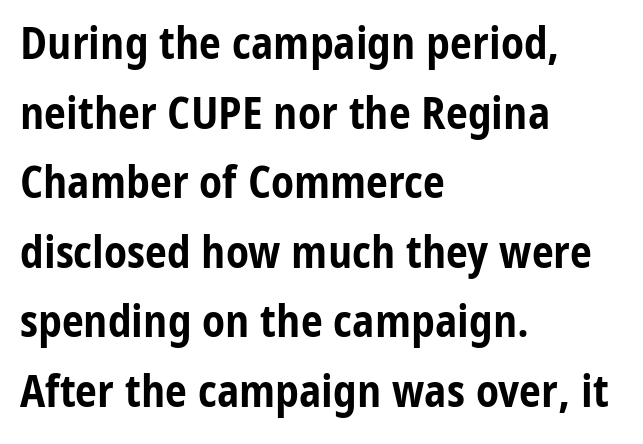
{"serif": "no", "italic": "no", "bold": "yes", "weight": "bold", "width": "condensed", "stroke_contrast": "low", "x_height": "medium", "monospaced": "no", "underline": "no", "align": "left", "line_spacing": "normal", "line_spacing_ratio": 1.58, "letter_spacing": "normal", "letter_spacing_em": 0.0, "glyph_px": 44}
